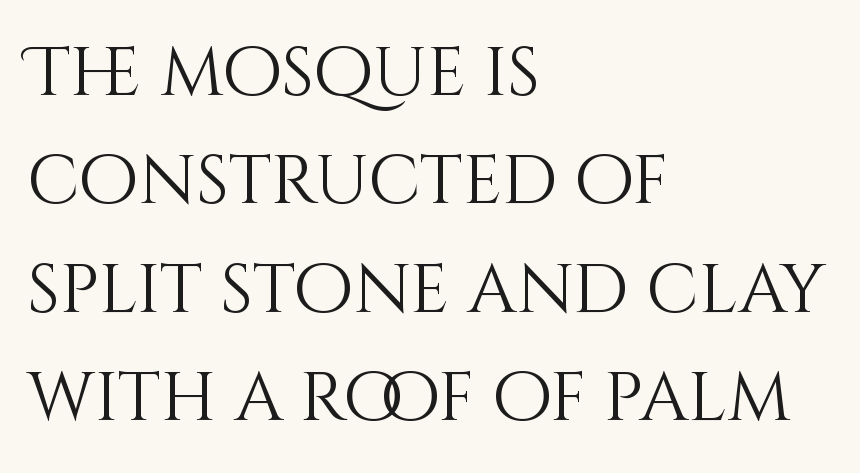
{"italic": "no", "bold": "no", "weight": "light", "width": "normal", "stroke_contrast": "medium", "x_height": "large", "monospaced": "no", "underline": "no", "align": "left", "line_spacing": "normal", "line_spacing_ratio": 1.57, "letter_spacing": "normal", "letter_spacing_em": 0.0, "glyph_px": 69}
